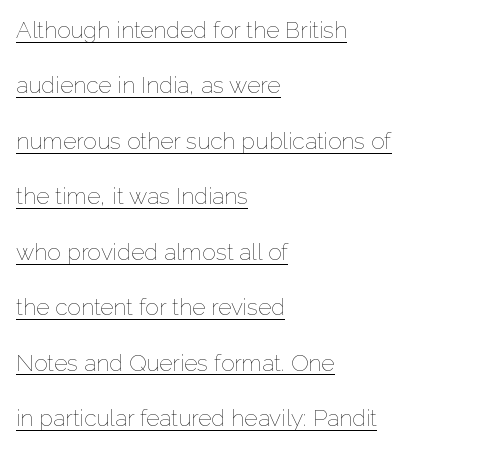
A typesetter would call this leading open, well beyond the default. You can tell it's not italic because the verticals are truly vertical. Does extra space separate the letters? No, they use regular spacing. Stems here are at most as thick as an everyday book face. A continuous stroke trails under the words, as in a hyperlink.
